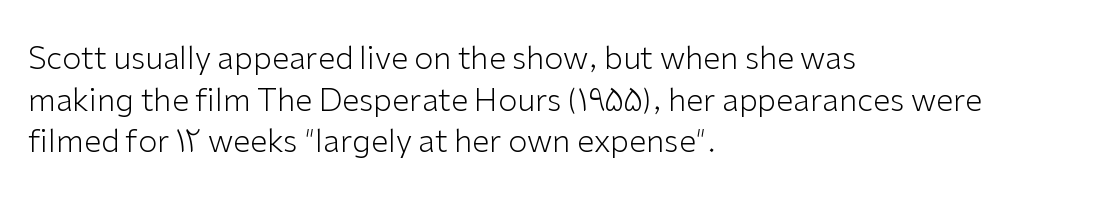
The type is set solid horizontally, with unmodified tracking. Weight: regular or lighter. A student would call this left alignment; a typographer would say flush left, rag right. Observe the absence of serifs on each vertical stroke in this sample. Ordinary non-slanted type is in use. The letters advance in unequal steps, a hallmark of proportional type.
